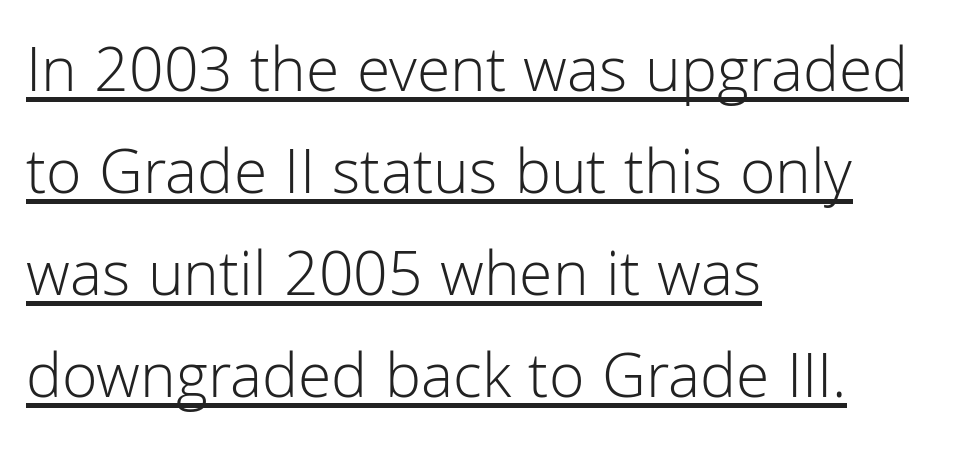
Q: Is the text bold? A: No.
Q: Is the text italic (slanted)? A: No, it is upright.
Q: Is the typeface a serif or a sans-serif typeface? A: Sans-serif.
Q: Is the text underlined? A: Yes.
Q: How is the paragraph aligned? A: Left-aligned.
Q: Is the spacing between letters normal or unusually wide? A: Normal.
Q: Is the spacing between lines tight, normal or loose? A: Normal.
Q: Width (condensed, normal, or wide)? A: Normal.
Q: Stroke contrast? A: Low.
Q: x-height? A: Medium.
Q: Monospaced? A: No.
